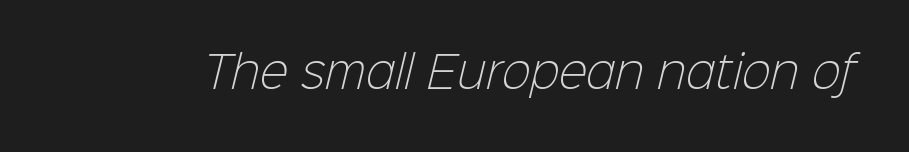
The image shows 43 px light sans-serif type; set normal letter spacing, not underlined; low stroke contrast and a medium x-height.
